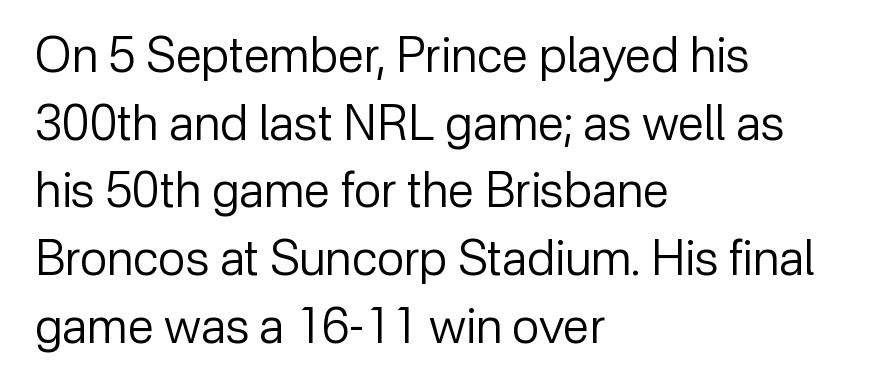
Q: Is the text bold? A: No.
Q: Is the text italic (slanted)? A: No, it is upright.
Q: Is the typeface a serif or a sans-serif typeface? A: Sans-serif.
Q: Is the text underlined? A: No.
Q: How is the paragraph aligned? A: Left-aligned.
Q: Is the spacing between letters normal or unusually wide? A: Normal.
Q: Is the spacing between lines tight, normal or loose? A: Normal.
Q: Width (condensed, normal, or wide)? A: Normal.
Q: Stroke contrast? A: Low.
Q: x-height? A: Medium.
Q: Monospaced? A: No.
